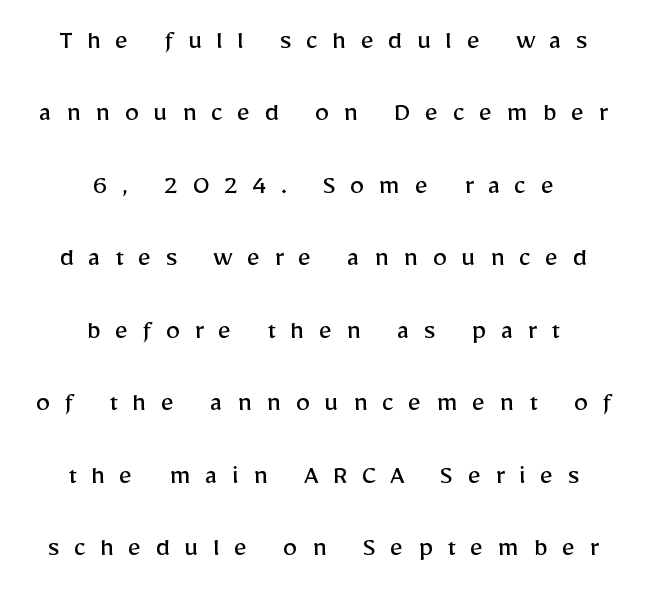
Each row of text sits above clean, open space. The vertical gap from one line to the next is large. The passage is arranged like a title page — every line centered. The typeface chosen for these lines omits serifs.
